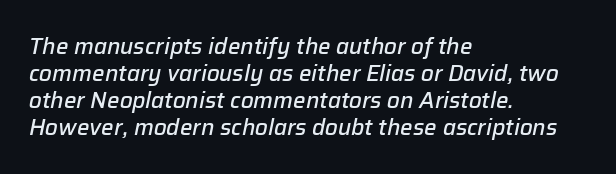
{"italic": "yes", "lean": "right", "slant_degrees": 12, "bold": "semi", "underline": "no", "align": "left", "line_spacing_ratio": 1.22, "letter_spacing": "normal", "letter_spacing_em": 0.0, "glyph_px": 22}
